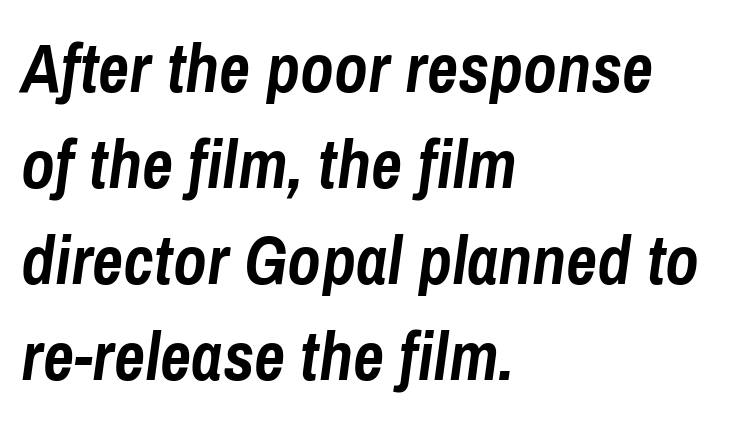
{"italic": "yes", "lean": "right", "slant_degrees": 8, "bold": "yes", "weight": "semibold", "width": "condensed", "stroke_contrast": "low", "x_height": "medium", "monospaced": "no", "underline": "no", "align": "left", "line_spacing": "normal", "line_spacing_ratio": 1.41, "letter_spacing": "normal", "letter_spacing_em": 0.0, "glyph_px": 68}
